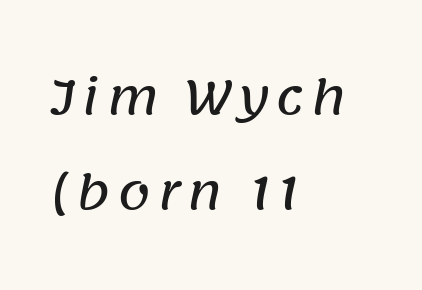
The space directly below the letters is spotless. The text block is weighted toward the left margin, trailing off unevenly rightward. Spacing verdict: proportional, widths tailored to each character. The font family rendered here belongs to the sans-serif group. The vertical gap from one line to the next is large.
